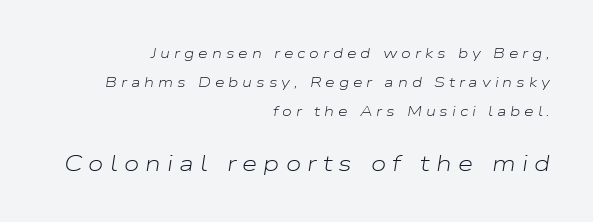
Q: Is the text bold? A: No.
Q: Is the text italic (slanted)? A: Yes, it leans right by about 9 degrees.
Q: Is the text underlined? A: No.
Q: How is the paragraph aligned? A: Right-aligned.
Q: Is the spacing between letters normal or unusually wide? A: Unusually wide.
Q: Is the spacing between lines tight, normal or loose? A: Loose.
Q: Which block of text is set in a larger size, the first (top) or the second (bottom)? A: The second (bottom) one.
